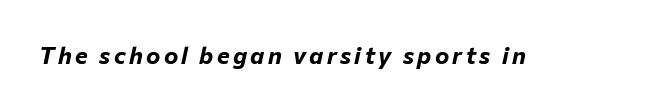
Q: Is the text bold? A: Yes.
Q: Is the text italic (slanted)? A: Yes, it leans right by about 12 degrees.
Q: Is the text underlined? A: No.
